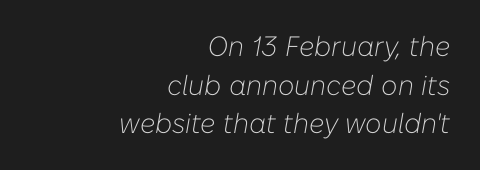
{"italic": "yes", "lean": "right", "slant_degrees": 10, "bold": "no", "weight": "light", "width": "normal", "stroke_contrast": "low", "x_height": "medium", "monospaced": "no", "underline": "no", "align": "right", "line_spacing": "normal", "line_spacing_ratio": 1.38, "letter_spacing": "normal", "letter_spacing_em": 0.0, "glyph_px": 28}
